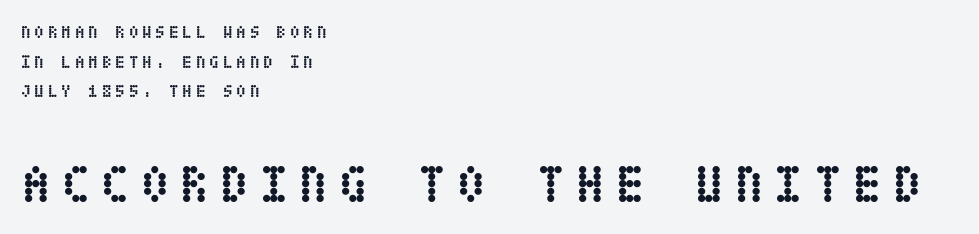
Is the block centered? No — it sits flush against the left margin. Students, this is bold: see how much ink each stroke carries. Characters follow at a spacing far wider than the type designer built in. No italicization has been applied; the sample stays upright. Has an underline been added? It has not.
